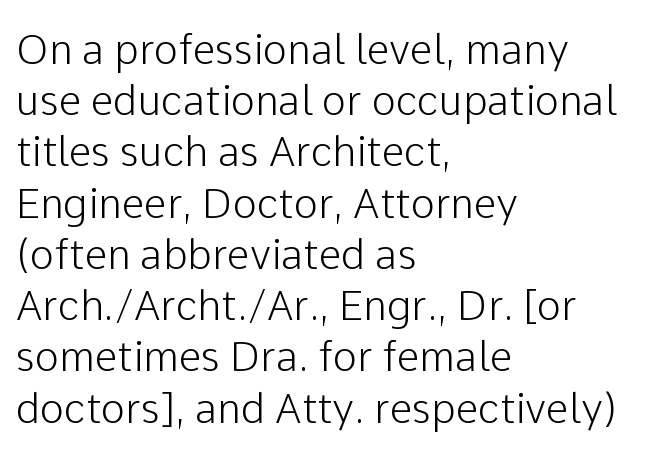
{"serif": "no", "italic": "no", "width": "normal", "stroke_contrast": "low", "x_height": "medium", "monospaced": "no", "underline": "no", "align": "left", "line_spacing": "normal", "line_spacing_ratio": 1.25, "letter_spacing": "normal", "letter_spacing_em": 0.0, "glyph_px": 41}
